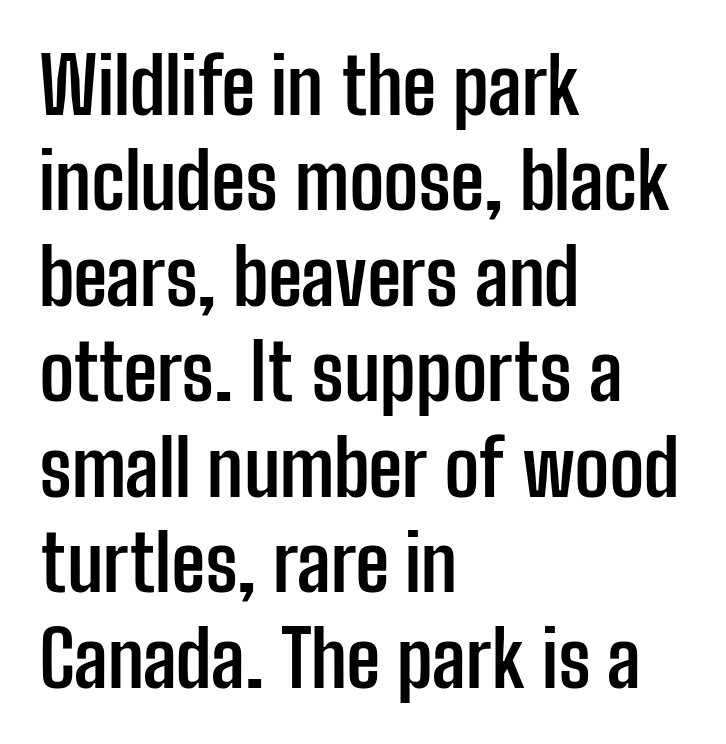
The tracking reads as untouched default to a designer's eye. Rendered with straight, roman letterforms. These lines are rendered in a variable-pitch font. This rendering employs a face without finishing strokes, i.e., a sans-serif.
